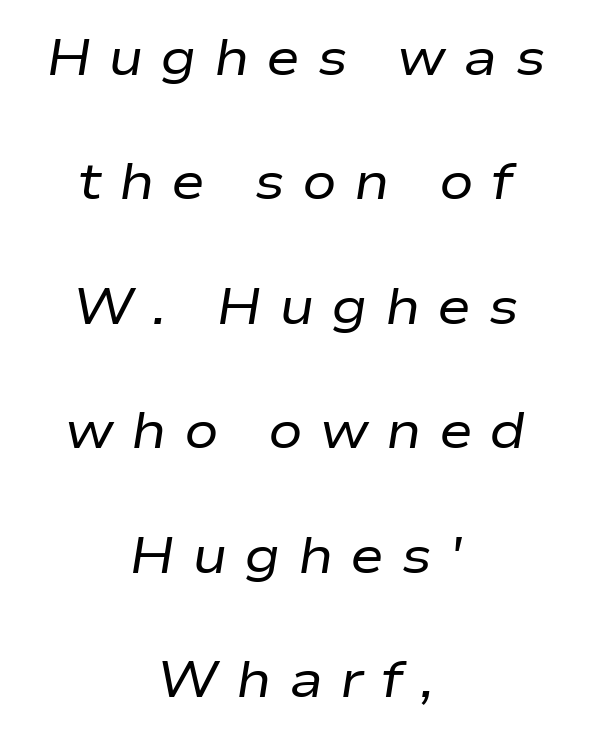
Spacing verdict: proportional, widths tailored to each character. Glyph-to-glyph distance is far greater than everyday printed text. Just letters on the line, the space beneath them empty. Where is the straight margin? There isn't one; the lines are centered.
